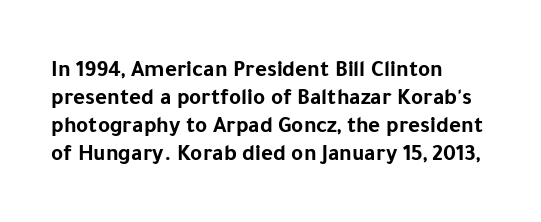
The image shows 23 px bold type, upright; set left-aligned, line spacing 1.22x, normal letter spacing, not underlined.
